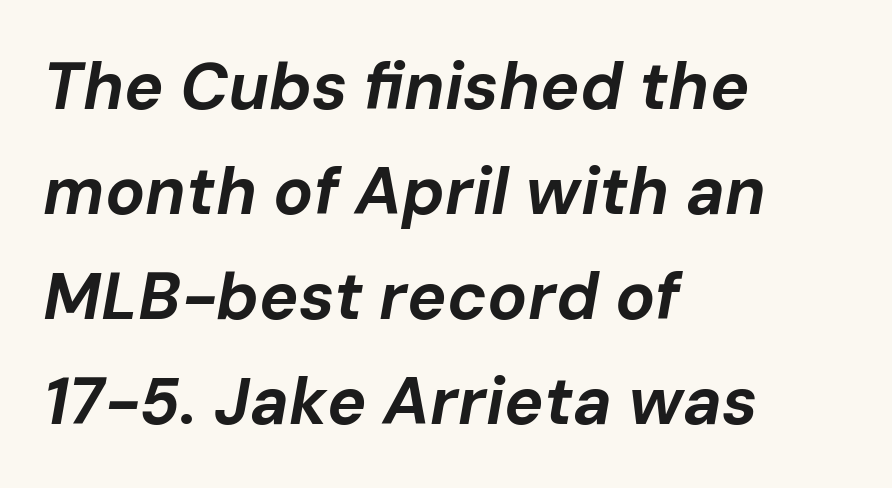
The image shows 66 px bold type, italic (leaning right); set left-aligned, normal line spacing (1.59x), normal letter spacing, not underlined; low stroke contrast and a medium x-height.
